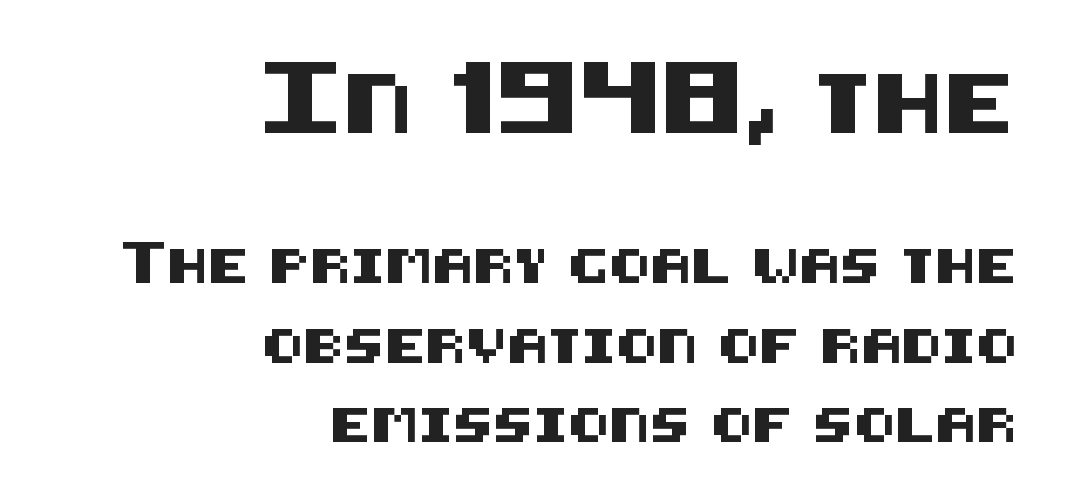
{"serif": "no", "italic": "no", "width": "normal", "stroke_contrast": "medium", "x_height": "large", "underline": "no", "align": "right", "line_spacing": "loose", "line_spacing_ratio": 2.34, "letter_spacing": "normal", "letter_spacing_em": 0.0, "larger_block": "first", "size_ratio": 1.74, "glyph_px": 59}
